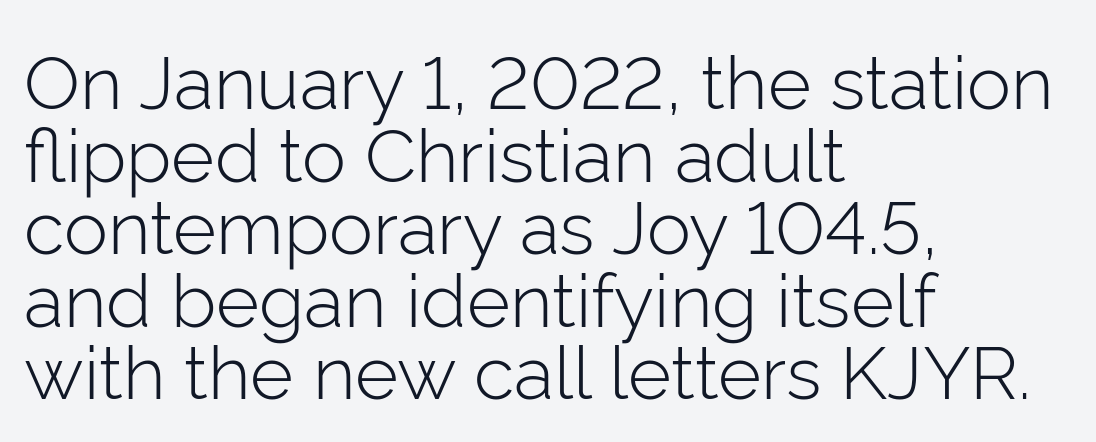
{"serif": "no", "italic": "no", "bold": "no", "weight": "light", "width": "normal", "stroke_contrast": "low", "x_height": "medium", "monospaced": "no", "underline": "no", "align": "left", "line_spacing": "tight", "line_spacing_ratio": 0.98, "letter_spacing": "normal", "letter_spacing_em": 0.0, "glyph_px": 74}
